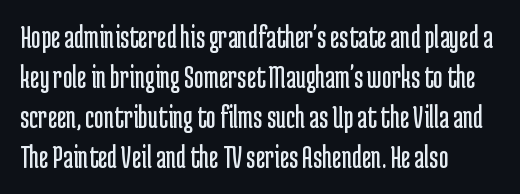
{"serif": "no", "italic": "no", "bold": "no", "weight": "regular", "width": "condensed", "stroke_contrast": "low", "x_height": "medium", "monospaced": "no", "underline": "no", "align": "left", "line_spacing_ratio": 1.21, "letter_spacing": "normal", "letter_spacing_em": 0.0, "glyph_px": 33}
